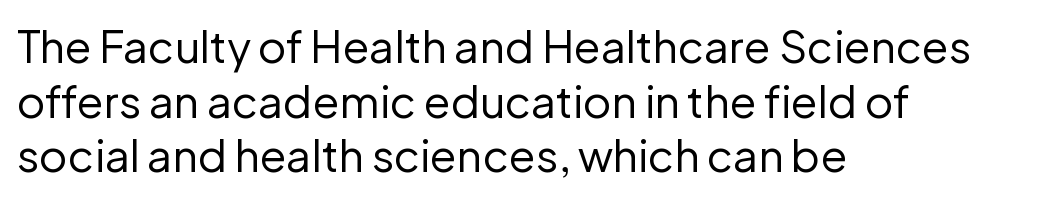
Q: Is the text bold? A: No.
Q: Is the text italic (slanted)? A: No, it is upright.
Q: Is the typeface a serif or a sans-serif typeface? A: Sans-serif.
Q: Is the text underlined? A: No.
Q: How is the paragraph aligned? A: Left-aligned.
Q: Is the spacing between letters normal or unusually wide? A: Normal.
Q: Width (condensed, normal, or wide)? A: Normal.
Q: Stroke contrast? A: Low.
Q: x-height? A: Medium.
Q: Monospaced? A: No.
